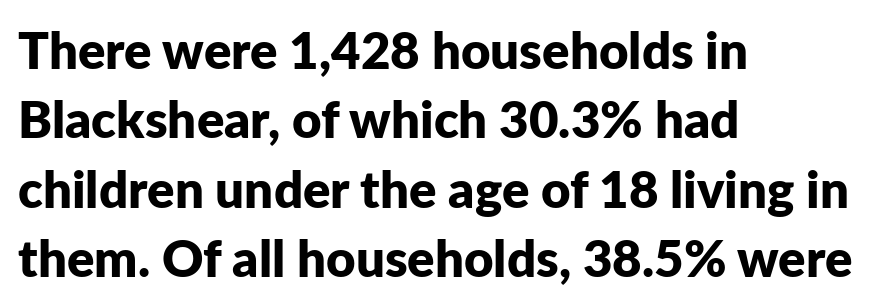
Q: Is the text bold? A: Yes.
Q: Is the text italic (slanted)? A: No, it is upright.
Q: Is the typeface a serif or a sans-serif typeface? A: Sans-serif.
Q: Is the text underlined? A: No.
Q: How is the paragraph aligned? A: Left-aligned.
Q: Is the spacing between letters normal or unusually wide? A: Normal.
Q: Is the spacing between lines tight, normal or loose? A: Normal.
Q: Width (condensed, normal, or wide)? A: Normal.
Q: Stroke contrast? A: Low.
Q: x-height? A: Medium.
Q: Monospaced? A: No.
